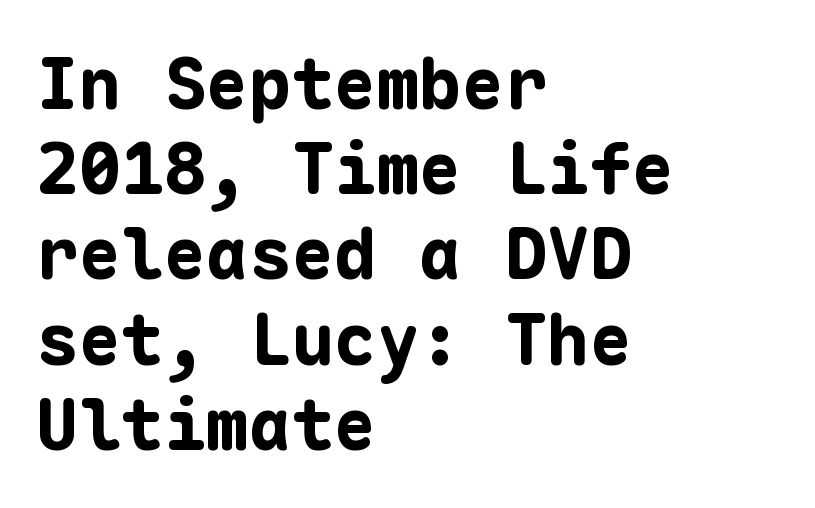
This sample has the even, mechanical cadence of fixed-width lettering. Posture: upright roman. Strokes here are thick enough to call this a true bold. The paragraph shown leans on its left margin.
